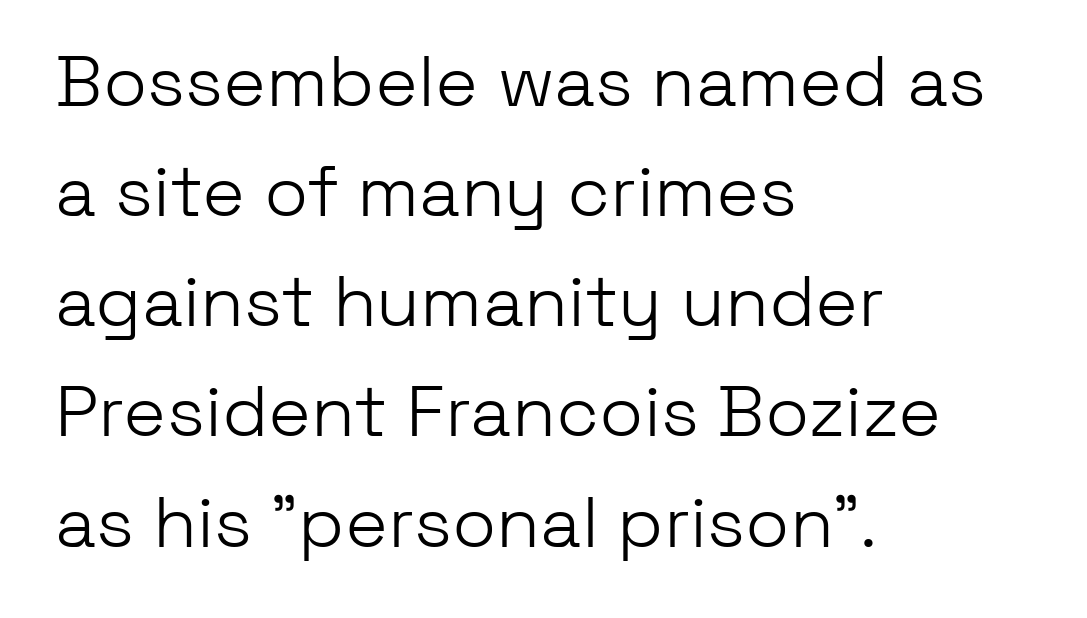
The image shows 72 px light sans-serif type, upright; set left-aligned, normal line spacing (1.53x), normal letter spacing, not underlined; low stroke contrast and a medium x-height.
